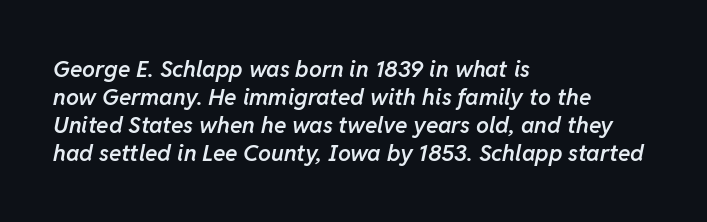
Q: Is the text bold? A: Semi-bold.
Q: Is the text italic (slanted)? A: Yes, it leans right by about 11 degrees.
Q: Is the text underlined? A: No.
Q: How is the paragraph aligned? A: Left-aligned.
Q: Is the spacing between letters normal or unusually wide? A: Normal.
